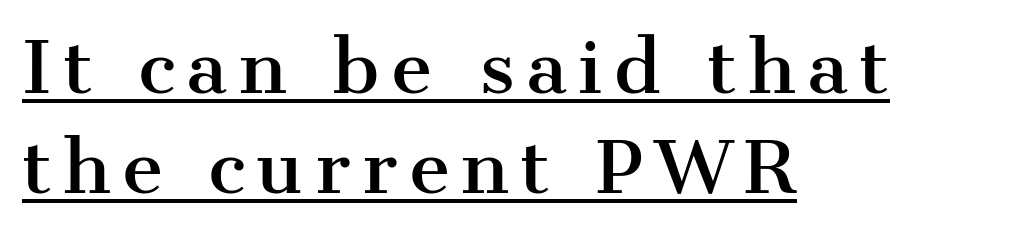
{"serif": "yes", "italic": "no", "width": "normal", "stroke_contrast": "medium", "x_height": "medium", "monospaced": "no", "underline": "yes", "align": "left", "line_spacing": "normal", "line_spacing_ratio": 1.41, "glyph_px": 71}
